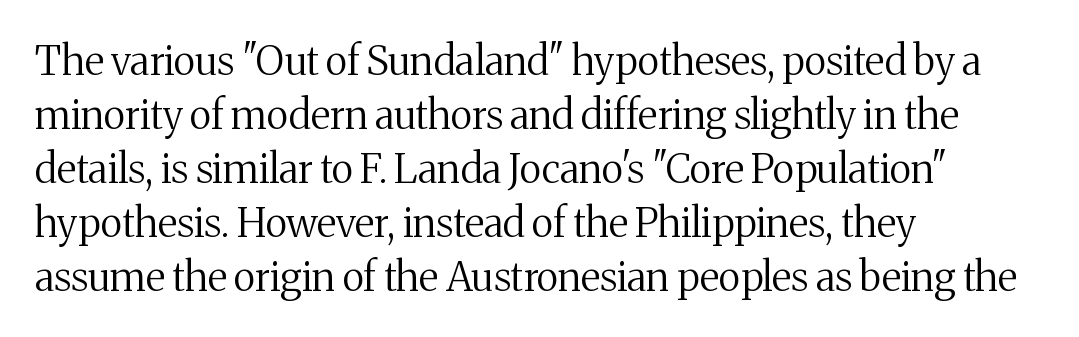
The image shows 40 px regular-weight serif type, upright; set left-aligned, normal line spacing (1.35x), normal letter spacing, not underlined; medium stroke contrast and a medium x-height.
